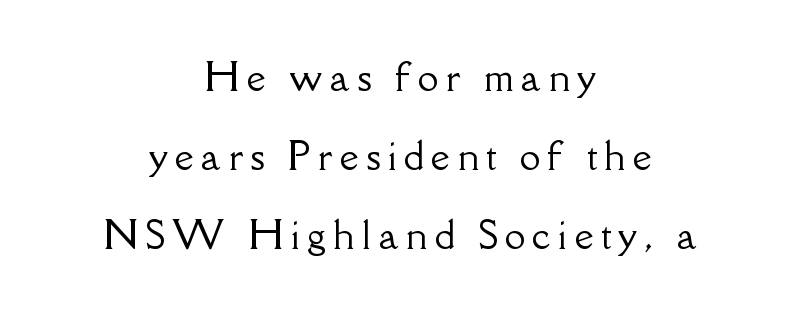
The image shows 37 px serif type, upright; set centered, loose line spacing (2.14x), unusually wide letter spacing (+0.2 em), not underlined; low stroke contrast and a small x-height.
